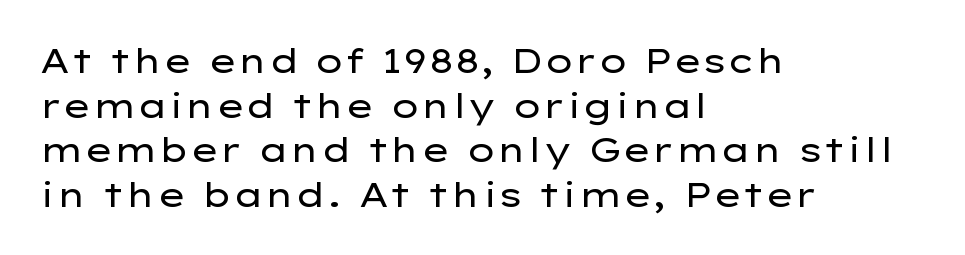
{"serif": "no", "italic": "no", "bold": "no", "weight": "regular", "width": "wide", "stroke_contrast": "low", "x_height": "medium", "monospaced": "no", "underline": "no", "align": "left", "line_spacing": "normal", "line_spacing_ratio": 1.31, "letter_spacing": "normal", "letter_spacing_em": 0.0, "glyph_px": 34}
